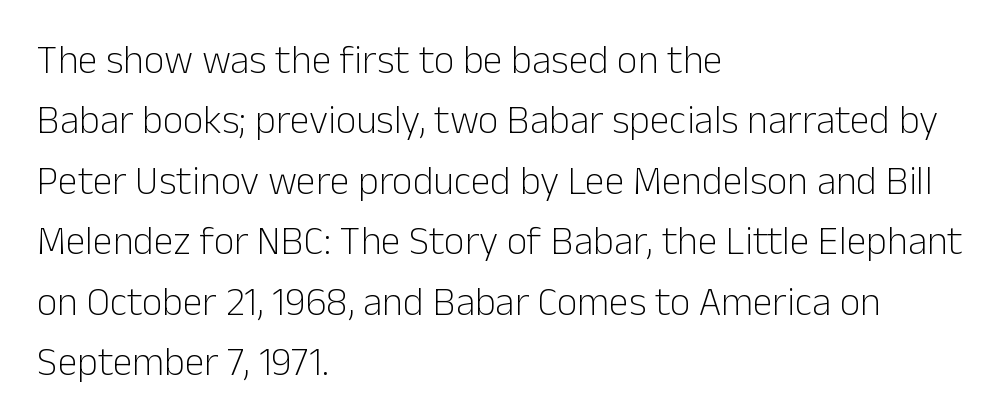
These lines are rendered in a variable-pitch font. A typesetter would label this face a sans. Between one letter and the next there's only the usual sliver of space. No chunkiness to these letters — they're not bold. A normal amount of white space separates one row of letters from the next.
